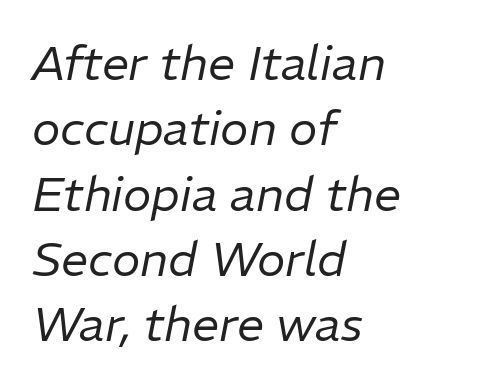
{"italic": "yes", "lean": "right", "slant_degrees": 11, "bold": "no", "weight": "regular", "width": "normal", "stroke_contrast": "low", "x_height": "medium", "monospaced": "no", "underline": "no", "align": "left", "line_spacing": "normal", "line_spacing_ratio": 1.36, "letter_spacing": "normal", "letter_spacing_em": 0.0, "glyph_px": 48}
